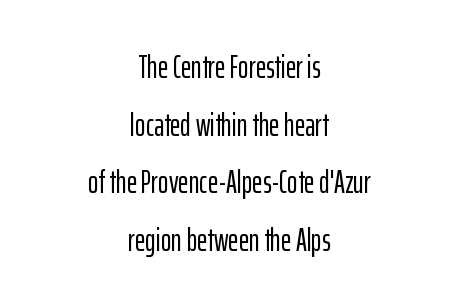
Does extra space separate the letters? No, they use regular spacing. The letters carry no serifs — their stems end cleanly without finishing strokes. These lines stack symmetrically, like a column narrowing and widening about its center. Varying glyph widths throughout — classic text-font behaviour. If you drew a line through each stem, it would be perfectly vertical. A bare baseline throughout the passage.
